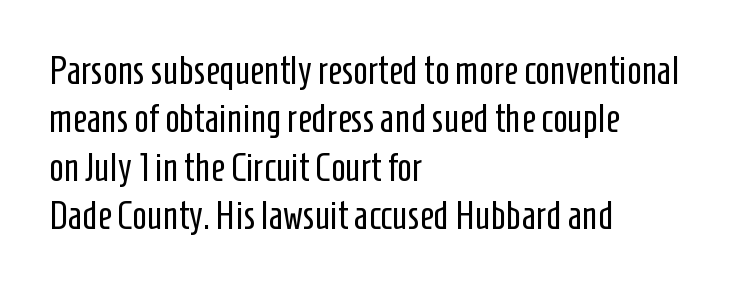
The image shows 39 px regular-weight, condensed sans-serif type, upright; set left-aligned, line spacing 1.24x, normal letter spacing, not underlined; low stroke contrast and a medium x-height.
